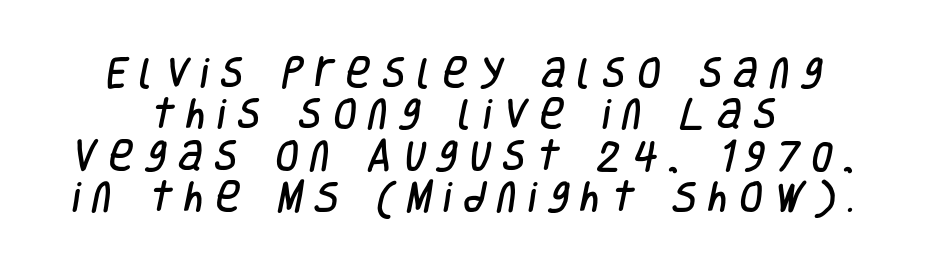
Q: Is the typeface a serif or a sans-serif typeface? A: Sans-serif.
Q: Is the text underlined? A: No.
Q: Is the spacing between letters normal or unusually wide? A: Unusually wide.
Q: Width (condensed, normal, or wide)? A: Condensed.
Q: Stroke contrast? A: Low.
Q: x-height? A: Large.
Q: Monospaced? A: No.
